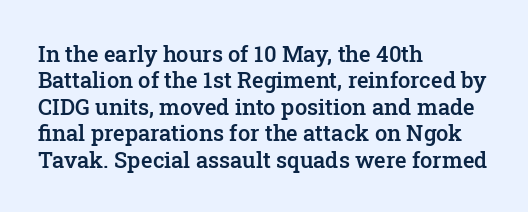
Q: Is the text bold? A: Semi-bold.
Q: Is the text italic (slanted)? A: No, it is upright.
Q: Is the text underlined? A: No.
Q: How is the paragraph aligned? A: Left-aligned.
Q: Is the spacing between letters normal or unusually wide? A: Normal.
